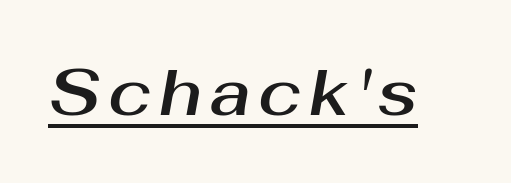
The image shows 66 px text type, italic (leaning right); set underlined; medium stroke contrast and a medium x-height.
